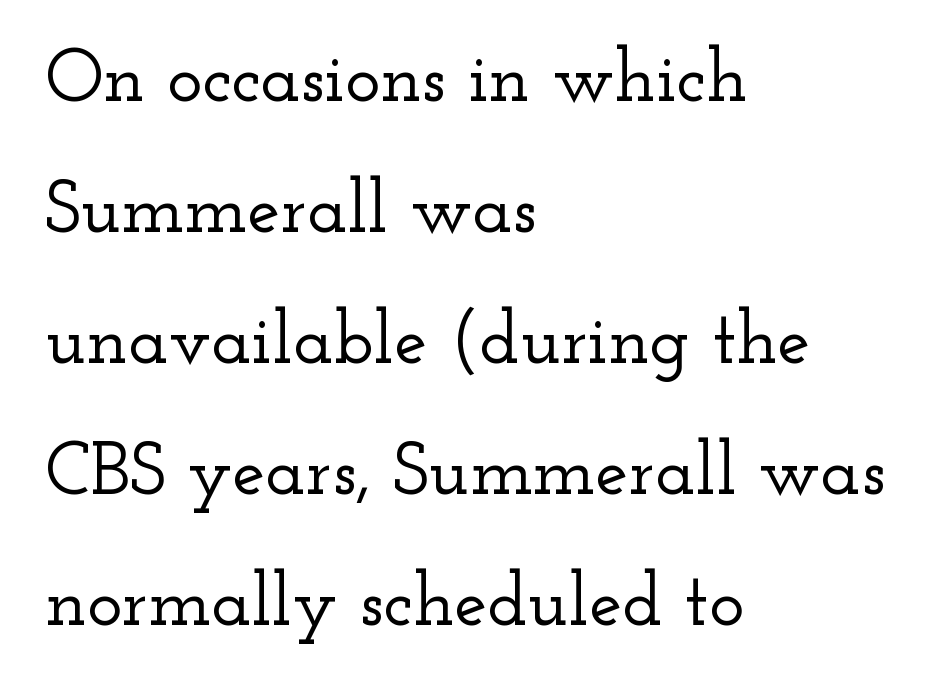
{"serif": "yes", "italic": "no", "width": "wide", "stroke_contrast": "low", "x_height": "small", "monospaced": "no", "underline": "no", "align": "left", "line_spacing_ratio": 1.77, "letter_spacing": "normal", "letter_spacing_em": 0.0, "glyph_px": 74}
